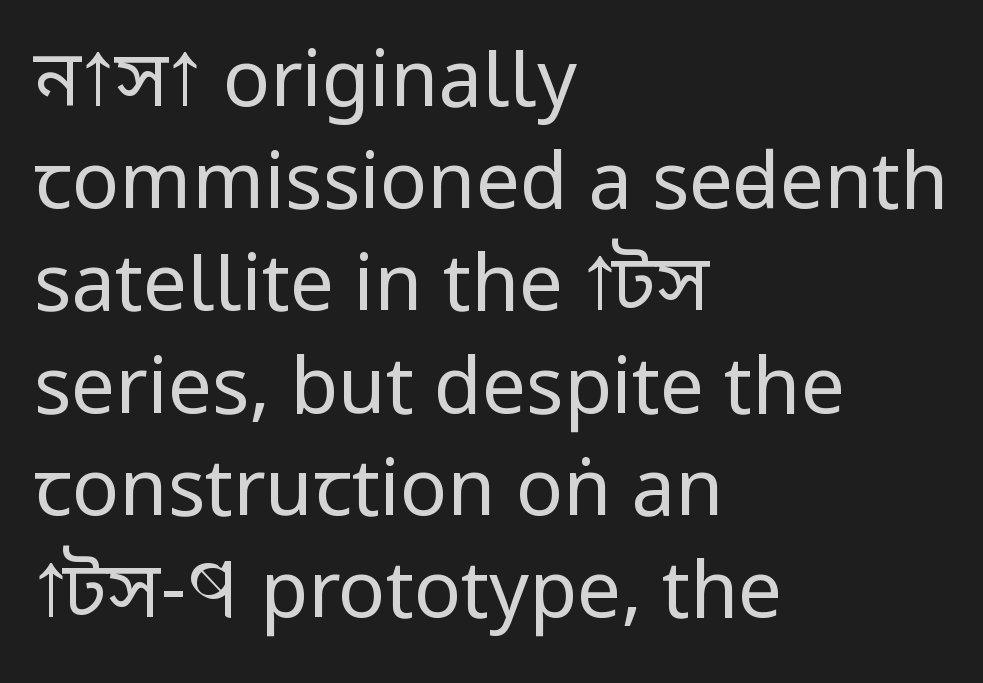
The image shows 78 px regular-weight, condensed sans-serif type, upright; set left-aligned, normal line spacing (1.31x), normal letter spacing, not underlined; low stroke contrast and a large x-height.
